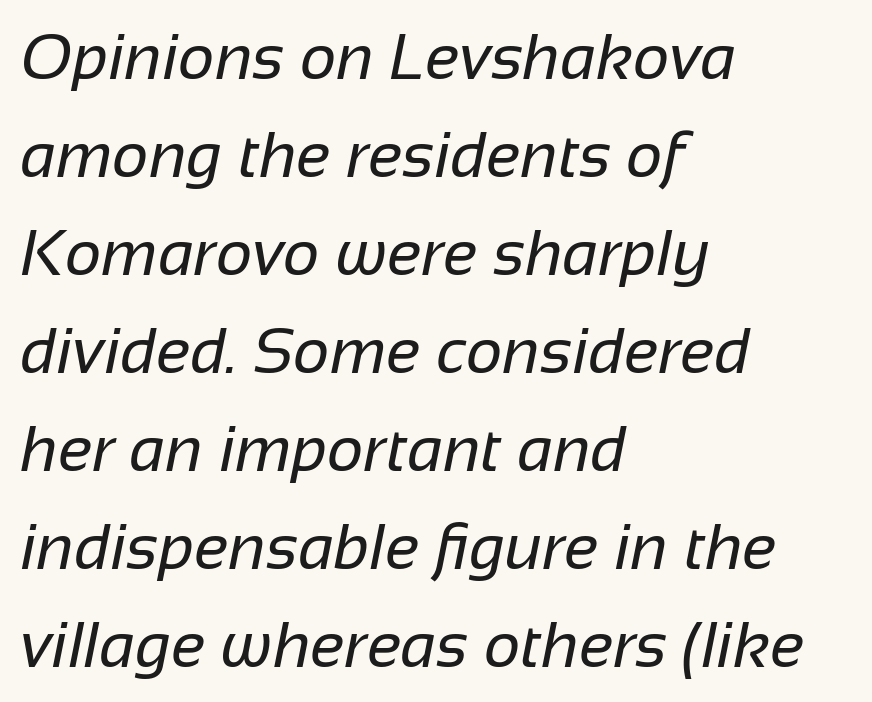
Q: Is the text bold? A: No.
Q: Is the typeface a serif or a sans-serif typeface? A: Sans-serif.
Q: Is the text underlined? A: No.
Q: How is the paragraph aligned? A: Left-aligned.
Q: Is the spacing between letters normal or unusually wide? A: Normal.
Q: Is the spacing between lines tight, normal or loose? A: Normal.
Q: Width (condensed, normal, or wide)? A: Normal.
Q: Stroke contrast? A: Low.
Q: x-height? A: Medium.
Q: Monospaced? A: No.
